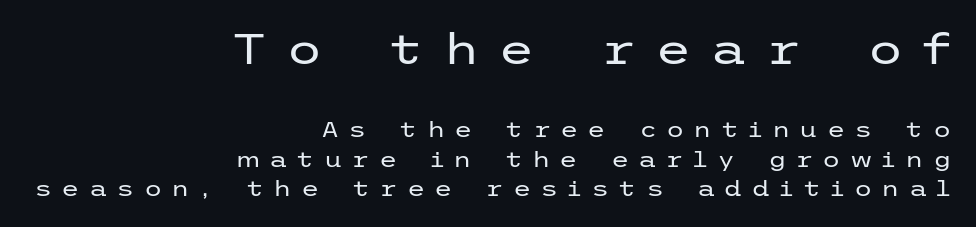
Q: Is the text bold? A: No.
Q: Is the text italic (slanted)? A: No, it is upright.
Q: Is the typeface a serif or a sans-serif typeface? A: Sans-serif.
Q: Is the text underlined? A: No.
Q: How is the paragraph aligned? A: Right-aligned.
Q: Is the spacing between letters normal or unusually wide? A: Unusually wide.
Q: Is the spacing between lines tight, normal or loose? A: Normal.
Q: Which block of text is set in a larger size, the first (top) or the second (bottom)? A: The first (top) one.
Q: Width (condensed, normal, or wide)? A: Wide.
Q: Stroke contrast? A: Low.
Q: x-height? A: Medium.
